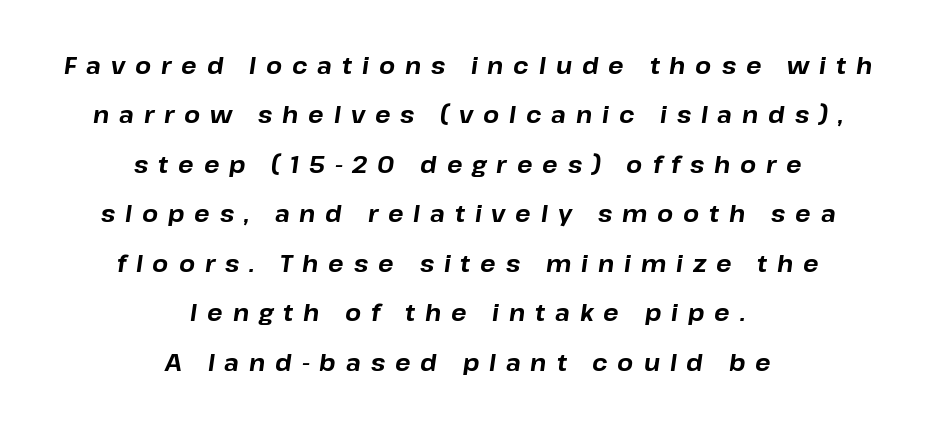
The image shows 23 px bold type, italic (leaning right); set centered, loose line spacing (2.15x), unusually wide letter spacing (+0.43 em), not underlined.
